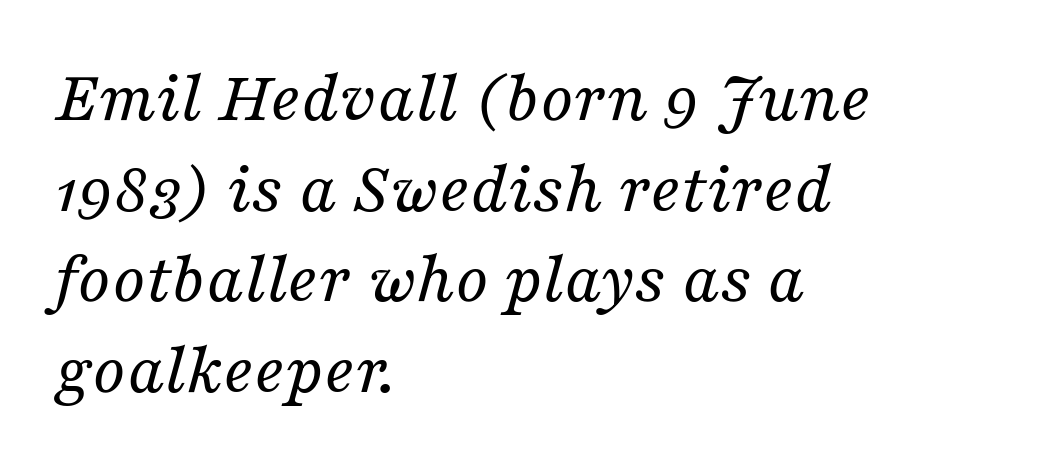
{"serif": "yes", "italic": "yes", "lean": "right", "slant_degrees": 16, "bold": "no", "weight": "regular", "width": "normal", "stroke_contrast": "medium", "x_height": "medium", "monospaced": "no", "underline": "no", "align": "left", "line_spacing_ratio": 1.24, "letter_spacing": "normal", "letter_spacing_em": 0.0, "glyph_px": 73}
